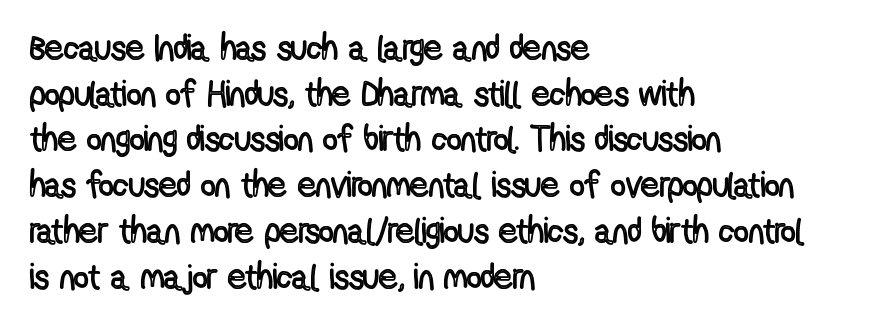
Q: Is the text italic (slanted)? A: No, it is upright.
Q: Is the text underlined? A: No.
Q: How is the paragraph aligned? A: Left-aligned.
Q: Is the spacing between letters normal or unusually wide? A: Normal.
Q: Is the spacing between lines tight, normal or loose? A: Normal.
Q: Width (condensed, normal, or wide)? A: Condensed.
Q: x-height? A: Medium.
Q: Monospaced? A: No.
